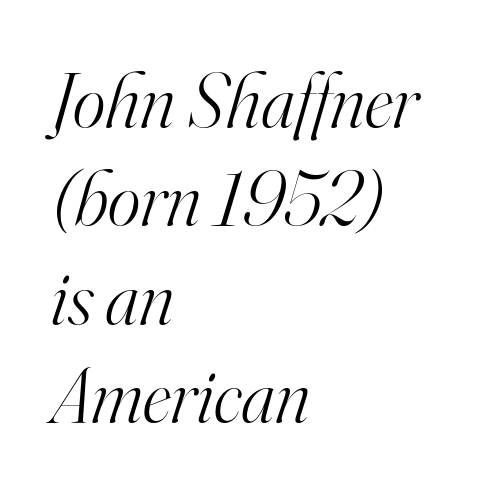
{"serif": "yes", "italic": "yes", "lean": "right", "slant_degrees": 16, "bold": "no", "weight": "light", "width": "normal", "stroke_contrast": "high", "x_height": "small", "monospaced": "no", "underline": "no", "align": "left", "line_spacing": "normal", "line_spacing_ratio": 1.26, "letter_spacing": "normal", "letter_spacing_em": 0.0, "glyph_px": 78}
